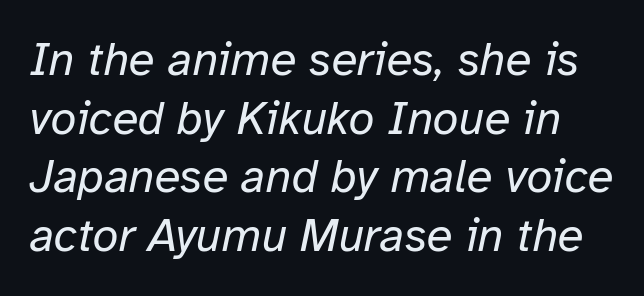
The image shows 47 px regular-weight type, italic (leaning right); set normal line spacing (1.25x), normal letter spacing, not underlined; low stroke contrast and a medium x-height.
